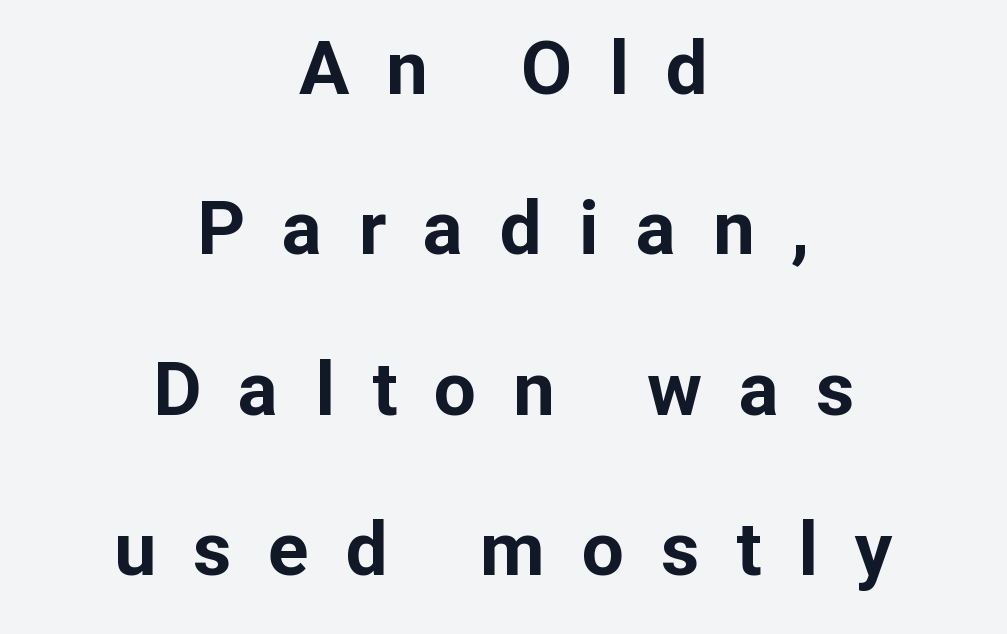
{"serif": "no", "italic": "no", "bold": "yes", "weight": "bold", "width": "normal", "stroke_contrast": "low", "x_height": "medium", "monospaced": "no", "underline": "no", "align": "center", "line_spacing": "loose", "line_spacing_ratio": 2.14, "letter_spacing": "wide", "letter_spacing_em": 0.49, "glyph_px": 75}
